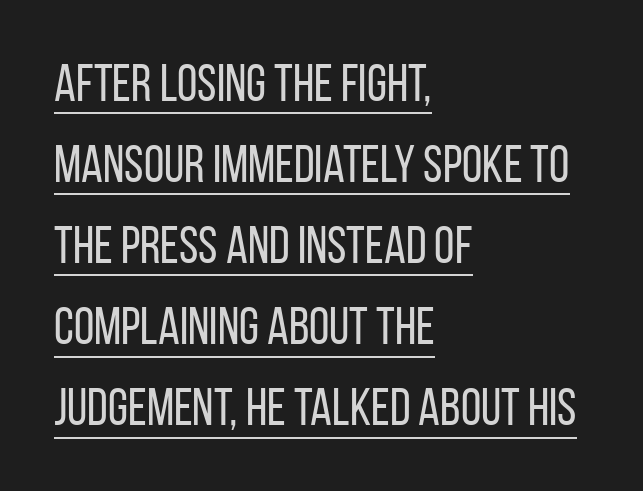
Q: Is the text bold? A: No.
Q: Is the text italic (slanted)? A: No, it is upright.
Q: Is the typeface a serif or a sans-serif typeface? A: Sans-serif.
Q: Is the text underlined? A: Yes.
Q: How is the paragraph aligned? A: Left-aligned.
Q: Is the spacing between letters normal or unusually wide? A: Normal.
Q: Is the spacing between lines tight, normal or loose? A: Normal.
Q: Width (condensed, normal, or wide)? A: Condensed.
Q: Stroke contrast? A: Low.
Q: x-height? A: Large.
Q: Monospaced? A: No.
